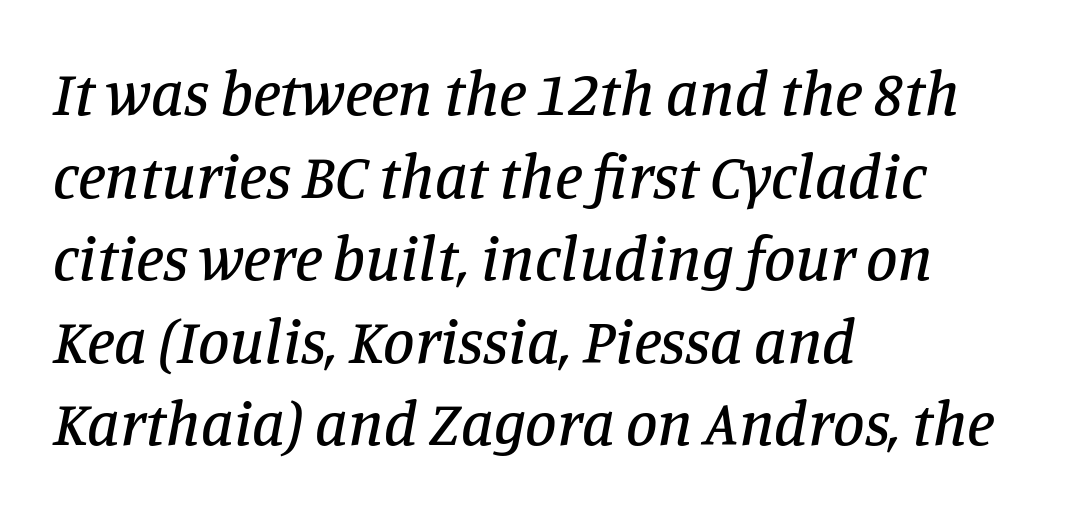
{"serif": "yes", "italic": "yes", "lean": "right", "slant_degrees": 11, "width": "normal", "stroke_contrast": "low", "x_height": "large", "monospaced": "no", "underline": "no", "align": "left", "line_spacing": "normal", "line_spacing_ratio": 1.31, "letter_spacing": "normal", "letter_spacing_em": 0.0, "glyph_px": 63}
